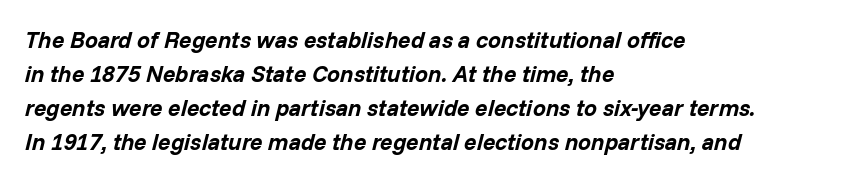
The image shows 23 px bold type, italic (leaning right); set left-aligned, normal line spacing (1.48x), normal letter spacing, not underlined.
